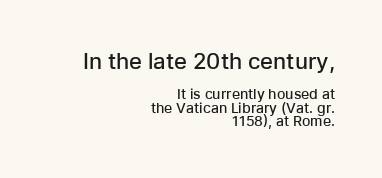
Q: Is the text bold? A: Semi-bold.
Q: Is the text italic (slanted)? A: No, it is upright.
Q: Is the text underlined? A: No.
Q: How is the paragraph aligned? A: Right-aligned.
Q: Is the spacing between letters normal or unusually wide? A: Normal.
Q: Is the spacing between lines tight, normal or loose? A: Tight.
Q: Which block of text is set in a larger size, the first (top) or the second (bottom)? A: The first (top) one.
